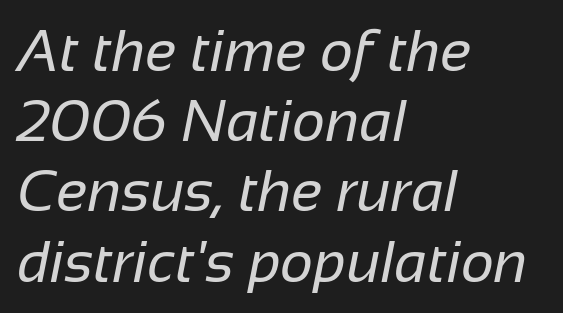
The image shows 58 px regular-weight sans-serif type; set left-aligned, line spacing 1.21x, normal letter spacing, not underlined; low stroke contrast and a medium x-height.
